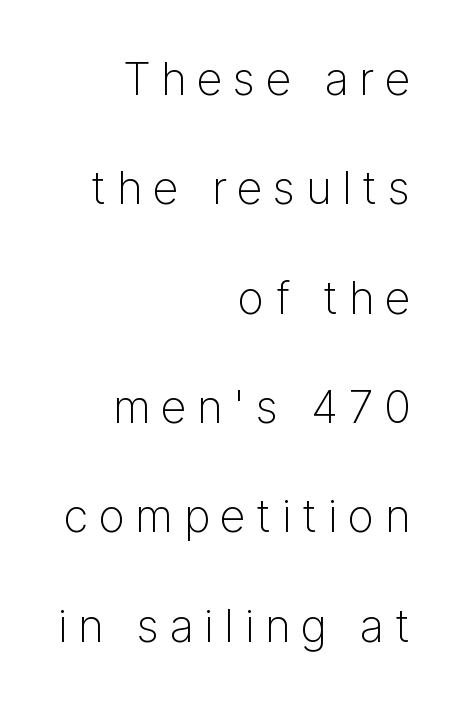
The image shows 45 px light sans-serif type, upright; set right-aligned, loose line spacing (2.43x), unusually wide letter spacing (+0.24 em), not underlined; low stroke contrast and a medium x-height.
